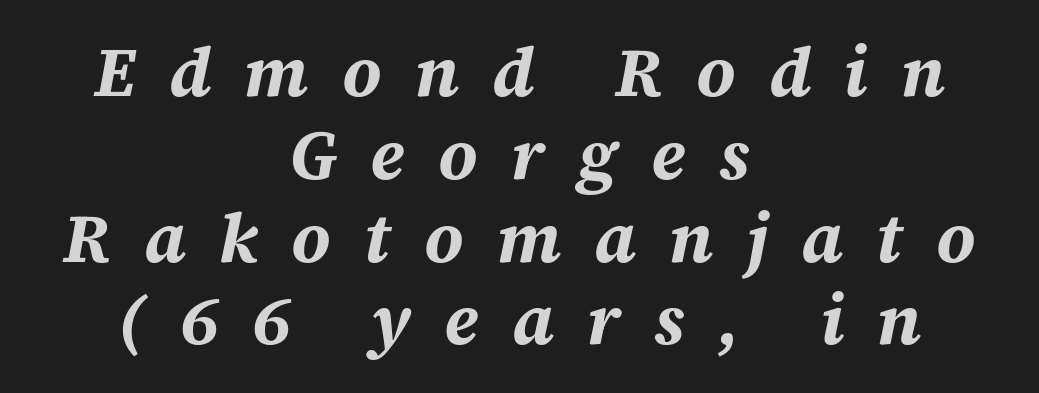
The image shows 69 px bold type, italic (leaning right); set centered, line spacing 1.2x, unusually wide letter spacing (+0.48 em), not underlined; medium stroke contrast and a large x-height.
